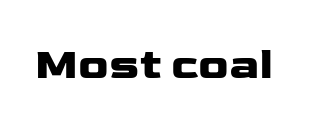
{"serif": "no", "italic": "no", "width": "wide", "stroke_contrast": "low", "x_height": "medium", "monospaced": "no", "underline": "no", "letter_spacing": "normal", "letter_spacing_em": 0.0, "glyph_px": 45}
